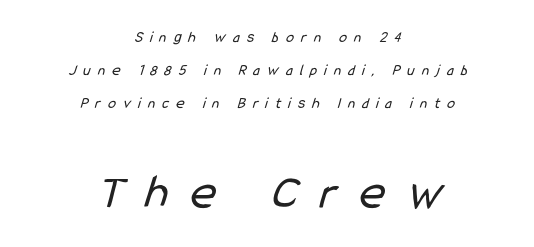
Q: Is the text bold? A: No.
Q: Is the typeface a serif or a sans-serif typeface? A: Sans-serif.
Q: Is the text underlined? A: No.
Q: How is the paragraph aligned? A: Centered.
Q: Is the spacing between letters normal or unusually wide? A: Unusually wide.
Q: Is the spacing between lines tight, normal or loose? A: Loose.
Q: Which block of text is set in a larger size, the first (top) or the second (bottom)? A: The second (bottom) one.
Q: Width (condensed, normal, or wide)? A: Condensed.
Q: Stroke contrast? A: Low.
Q: x-height? A: Medium.
Q: Monospaced? A: No.
